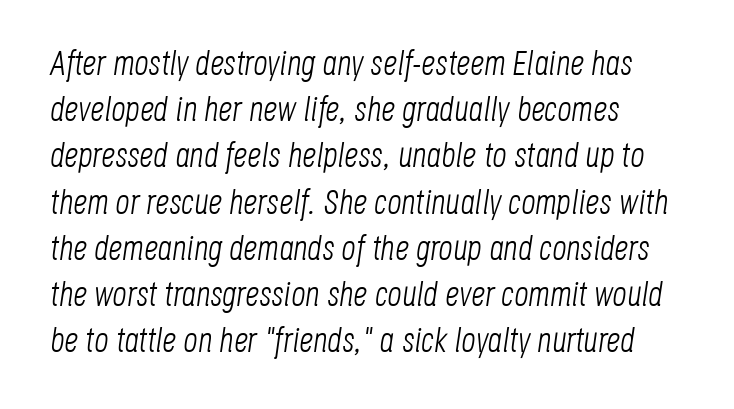
The image shows 35 px light, condensed type, italic (leaning right); set left-aligned, normal line spacing (1.32x), normal letter spacing, not underlined; low stroke contrast and a large x-height.
